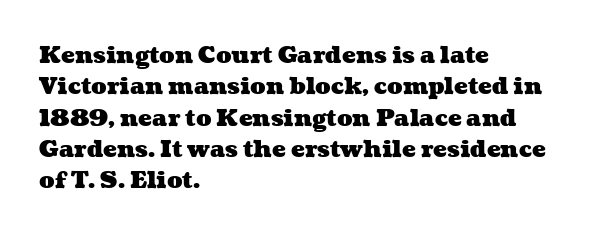
{"bold": "yes", "underline": "no", "align": "left", "line_spacing": "normal", "line_spacing_ratio": 1.36, "letter_spacing": "normal", "letter_spacing_em": 0.0, "glyph_px": 23}
